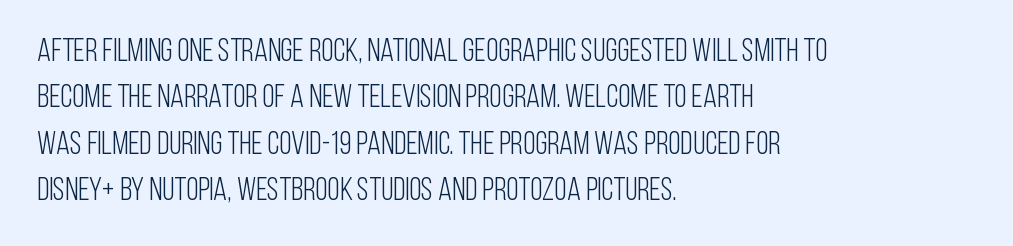
The typography opts for an upright posture over an oblique one. Quick note: interline space is typical. Is this a fixed-width face? No — the glyphs have proportional, varying widths. The text was rendered using a sans face with plain stroke endings. A classic flush-left, rag-right setting is used for this passage. Each word holds together tightly as a unit, with standard inter-letter gaps.
